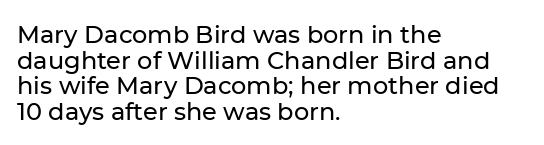
Q: Is the text italic (slanted)? A: No, it is upright.
Q: Is the text underlined? A: No.
Q: How is the paragraph aligned? A: Left-aligned.
Q: Is the spacing between letters normal or unusually wide? A: Normal.
Q: Is the spacing between lines tight, normal or loose? A: Tight.
